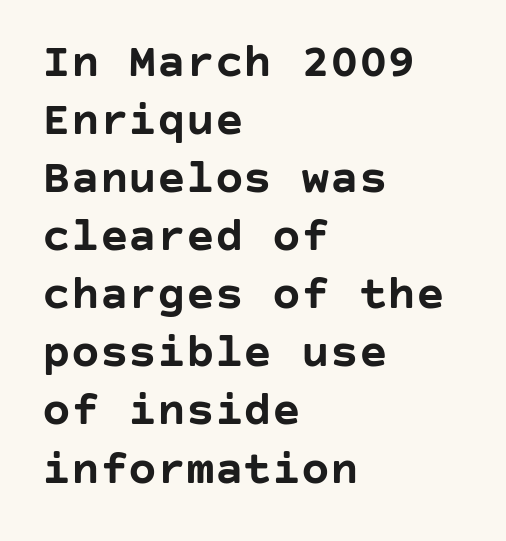
Is the letter spacing exaggerated? No — it looks like the ordinary default. Observe the absence of serifs on each vertical stroke in this sample. Its strokes are broad and dark, the hallmark of bold type. Compared with a centered layout, this one pins lines to the left instead. When letters stand straight like this, we call the style roman or upright.
